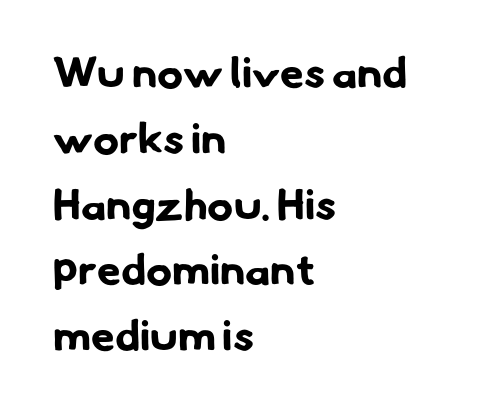
Q: Is the text bold? A: Yes.
Q: Is the typeface a serif or a sans-serif typeface? A: Sans-serif.
Q: Is the text underlined? A: No.
Q: How is the paragraph aligned? A: Left-aligned.
Q: Is the spacing between letters normal or unusually wide? A: Normal.
Q: Is the spacing between lines tight, normal or loose? A: Normal.
Q: Width (condensed, normal, or wide)? A: Normal.
Q: Stroke contrast? A: Low.
Q: x-height? A: Small.
Q: Monospaced? A: No.
